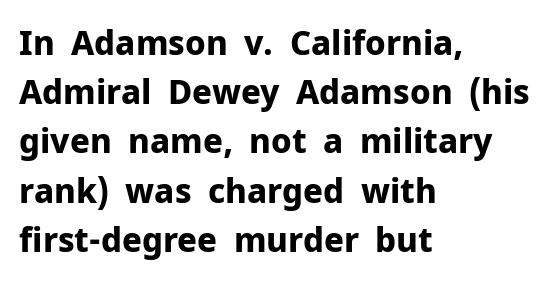
The passage shown is typed in a proportional face where columns would drift. This rendering features lettering with no underline. This sample uses an upright cut, with every glyph sitting square on the baseline. This sample uses a sans-serif face. The lines in this sample share a left origin and differ only in where they stop.
